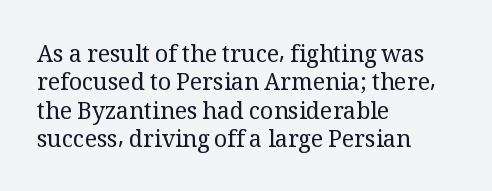
Q: Is the text bold? A: No.
Q: Is the text italic (slanted)? A: No, it is upright.
Q: Is the text underlined? A: No.
Q: How is the paragraph aligned? A: Left-aligned.
Q: Is the spacing between letters normal or unusually wide? A: Normal.
